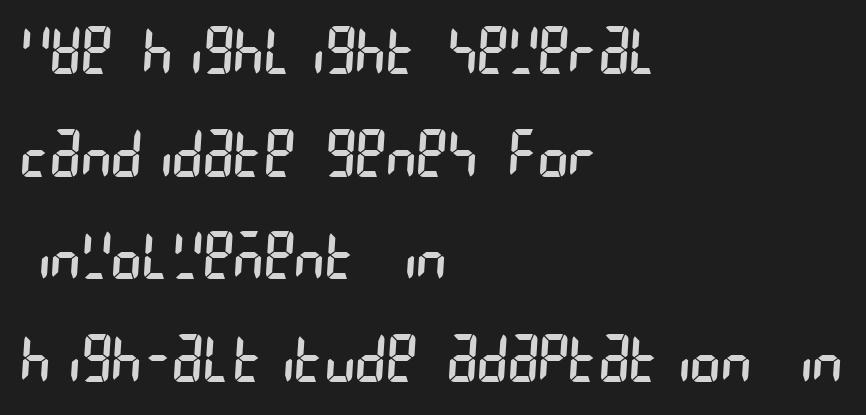
The image shows 65 px regular-weight, condensed sans-serif type; set left-aligned, normal line spacing (1.58x), normal letter spacing, not underlined; low stroke contrast and a large x-height.
